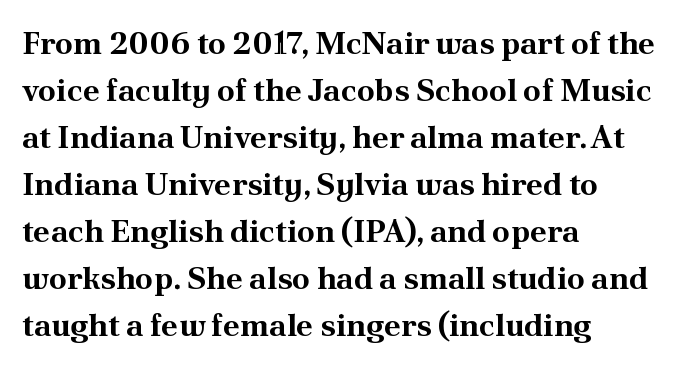
Q: Is the text bold? A: Yes.
Q: Is the text italic (slanted)? A: No, it is upright.
Q: Is the typeface a serif or a sans-serif typeface? A: Serif.
Q: Is the text underlined? A: No.
Q: How is the paragraph aligned? A: Left-aligned.
Q: Is the spacing between letters normal or unusually wide? A: Normal.
Q: Is the spacing between lines tight, normal or loose? A: Normal.
Q: Width (condensed, normal, or wide)? A: Normal.
Q: Stroke contrast? A: Medium.
Q: x-height? A: Small.
Q: Monospaced? A: No.
